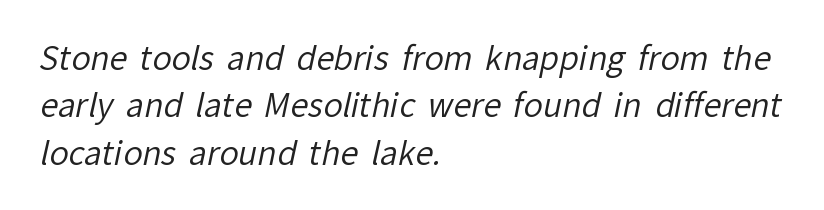
The image shows 32 px regular-weight sans-serif type; set left-aligned, normal line spacing (1.48x), normal letter spacing, not underlined; low stroke contrast and a medium x-height.
